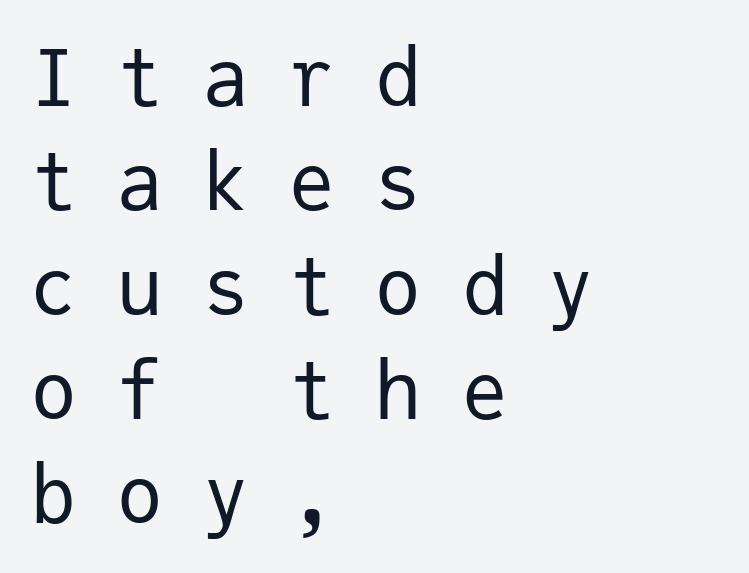
{"serif": "no", "italic": "no", "bold": "no", "weight": "regular", "width": "normal", "stroke_contrast": "low", "x_height": "medium", "monospaced": "yes", "underline": "no", "align": "left", "line_spacing": "normal", "line_spacing_ratio": 1.32, "letter_spacing": "wide", "letter_spacing_em": 0.49, "glyph_px": 79}
